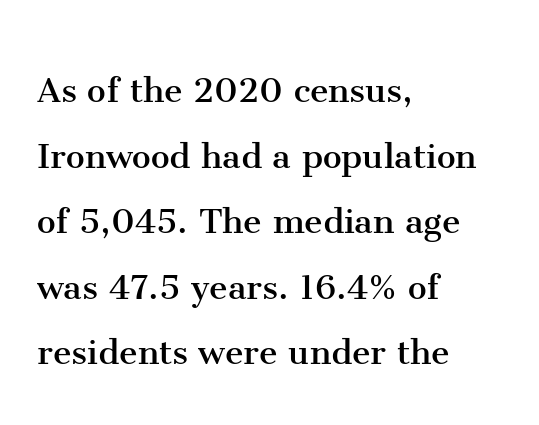
{"serif": "yes", "italic": "no", "bold": "no", "weight": "regular", "width": "normal", "stroke_contrast": "medium", "x_height": "medium", "monospaced": "no", "underline": "no", "align": "left", "line_spacing": "normal", "line_spacing_ratio": 1.56, "letter_spacing": "normal", "letter_spacing_em": 0.0, "glyph_px": 42}
